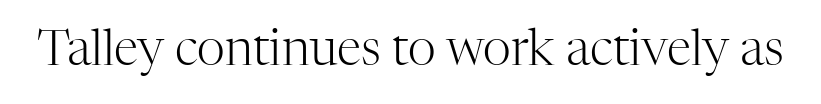
{"serif": "yes", "italic": "no", "bold": "no", "weight": "light", "width": "normal", "stroke_contrast": "high", "x_height": "medium", "monospaced": "no", "underline": "no", "letter_spacing": "normal", "letter_spacing_em": 0.0, "glyph_px": 49}
